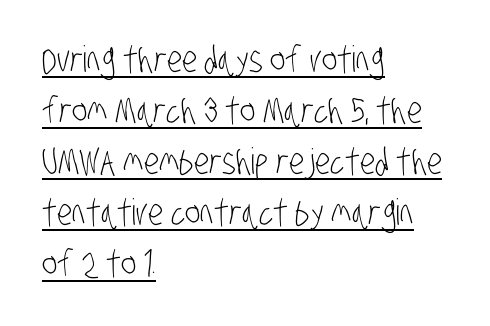
{"serif": "no", "bold": "no", "weight": "light", "width": "condensed", "stroke_contrast": "low", "x_height": "large", "monospaced": "no", "underline": "yes", "align": "left", "line_spacing": "normal", "line_spacing_ratio": 1.42, "letter_spacing": "normal", "letter_spacing_em": 0.0, "glyph_px": 36}
